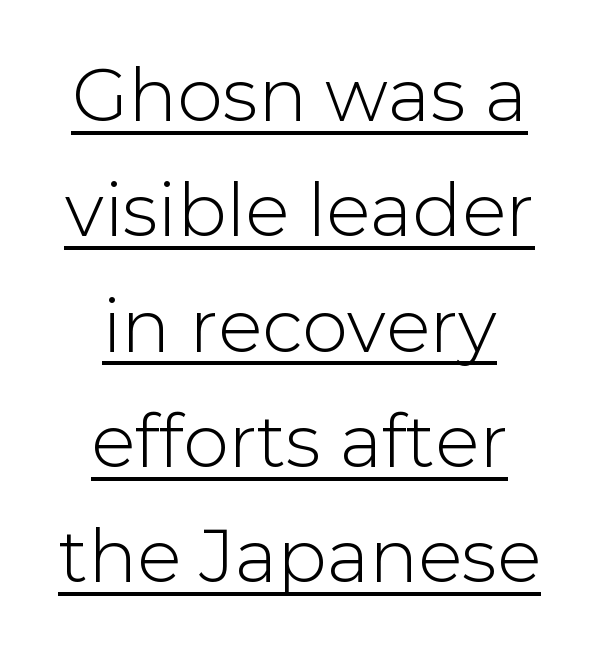
The image shows 73 px sans-serif type, upright; set centered, normal line spacing (1.58x), normal letter spacing, underlined; low stroke contrast and a medium x-height.
